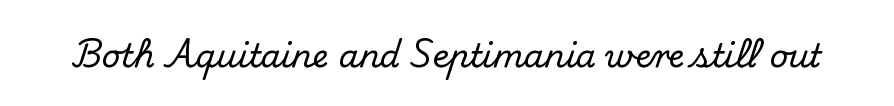
Q: Is the text italic (slanted)? A: Yes.
Q: Is the typeface a serif or a sans-serif typeface? A: Serif.
Q: Is the text underlined? A: No.
Q: Is the spacing between letters normal or unusually wide? A: Normal.
Q: Width (condensed, normal, or wide)? A: Normal.
Q: Stroke contrast? A: Medium.
Q: x-height? A: Small.
Q: Monospaced? A: No.
